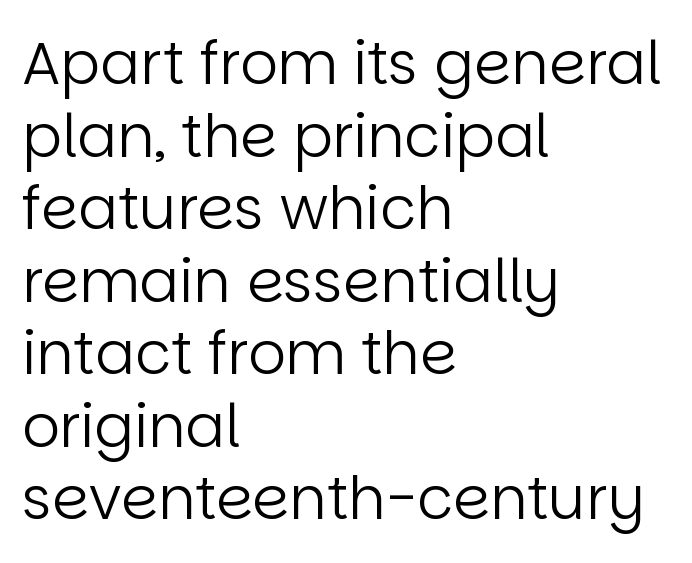
{"serif": "no", "italic": "no", "bold": "no", "weight": "regular", "width": "normal", "stroke_contrast": "low", "x_height": "large", "monospaced": "no", "underline": "no", "align": "left", "line_spacing_ratio": 1.23, "letter_spacing": "normal", "letter_spacing_em": 0.0, "glyph_px": 59}
